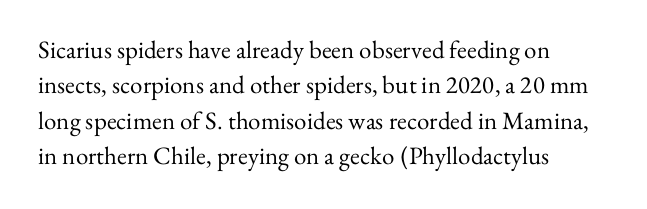
The image shows 25 px text type, upright; set left-aligned, normal line spacing (1.42x), normal letter spacing, not underlined.
